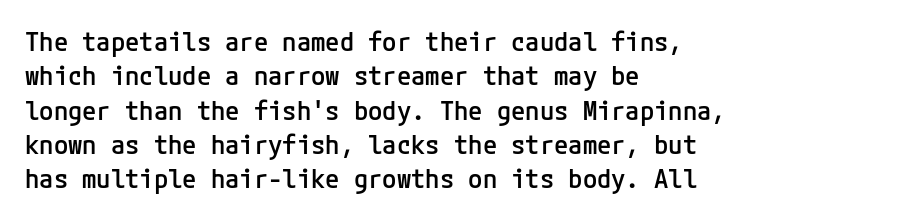
Where is the straight margin? On the left. Short note: letters normally spaced. Lines of text with bare space underneath. On the weight axis this lands at semibold, roughly 600. The passage shown stacks its lines at a standard gap.
